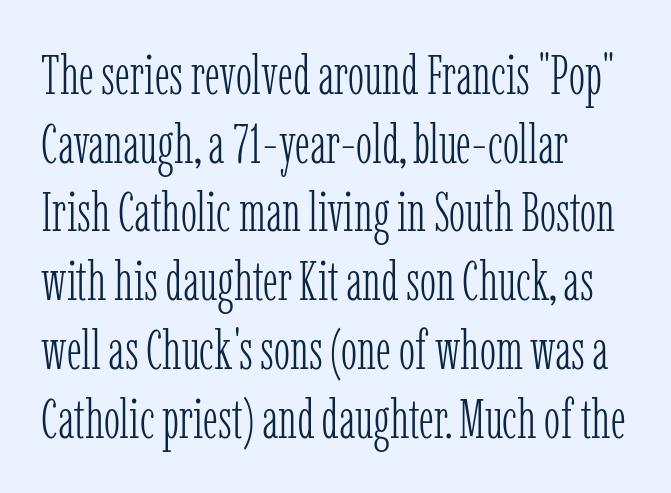
{"serif": "yes", "italic": "no", "bold": "no", "weight": "light", "width": "condensed", "stroke_contrast": "low", "x_height": "medium", "monospaced": "no", "underline": "no", "align": "left", "line_spacing": "normal", "line_spacing_ratio": 1.25, "letter_spacing": "normal", "letter_spacing_em": 0.0, "glyph_px": 55}
